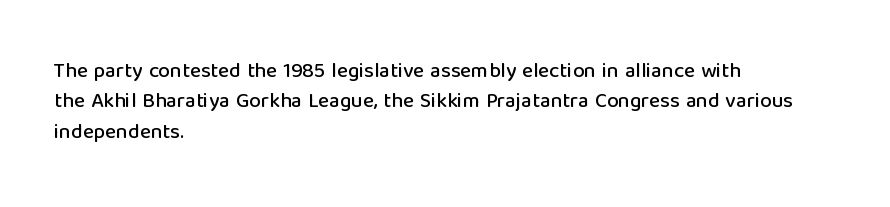
A bare baseline throughout the passage. This rendering uses left alignment, leaving the right contour irregular. Vertical strokes here are truly vertical. Glyph-to-glyph distance matches everyday printed text. If you measured baseline to baseline, you'd find a middling distance.
